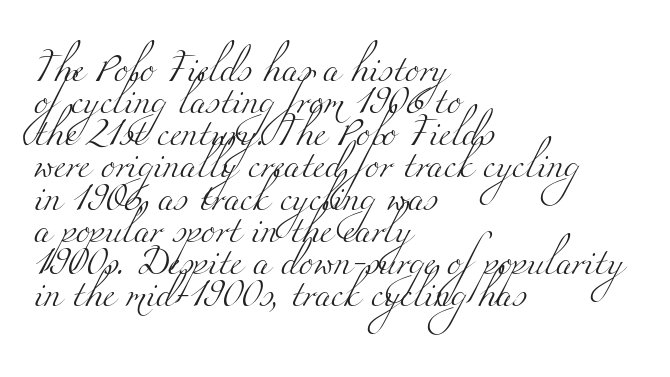
Inter-character spacing is left at the font's built-in metrics. The weight would be labelled regular, book, light, or lighter still. Unmarked baselines from the first word to the last. All the whitespace from short lines collects on the right.
